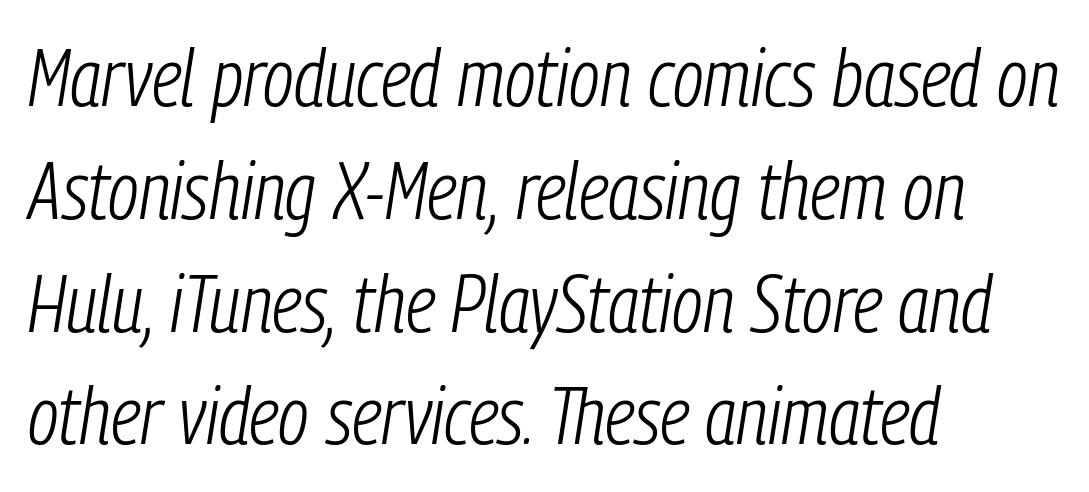
{"italic": "yes", "lean": "right", "slant_degrees": 9, "bold": "no", "weight": "light", "width": "condensed", "stroke_contrast": "low", "x_height": "medium", "monospaced": "no", "underline": "no", "align": "left", "line_spacing": "normal", "line_spacing_ratio": 1.41, "letter_spacing": "normal", "letter_spacing_em": 0.0, "glyph_px": 80}
